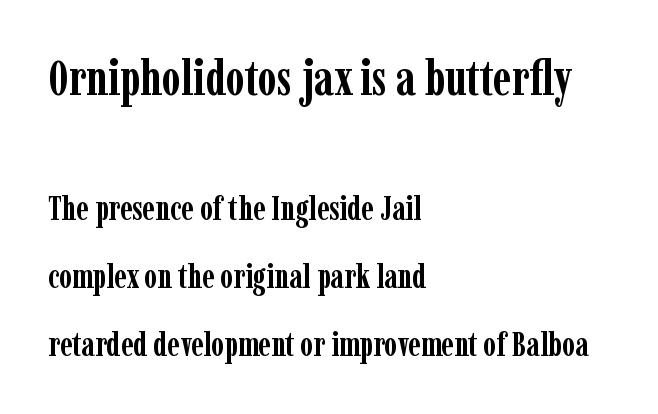
Observe the ordinary spacing: letters are neighbours, not strangers. Examine the stroke ends and you'll spot serifs. The compositor pushed each line to the left boundary. The axis of the letterforms is exactly vertical. Any mark beneath the type? The region is blank. Type size steps down from the first block to the second.
